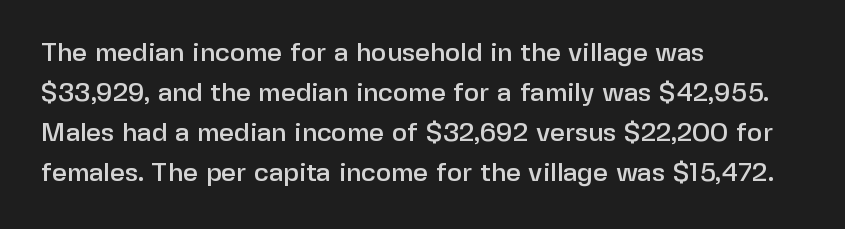
Q: Is the text italic (slanted)? A: No, it is upright.
Q: Is the text underlined? A: No.
Q: How is the paragraph aligned? A: Left-aligned.
Q: Is the spacing between letters normal or unusually wide? A: Normal.
Q: Is the spacing between lines tight, normal or loose? A: Normal.
